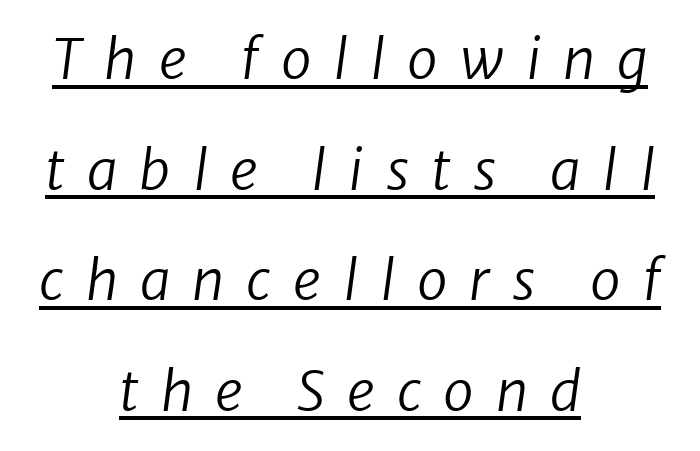
Looks like someone drew a line under every word here. Where is the straight margin? There isn't one; the lines are centered. The cut favours lightness, reaching ordinary text weight at its darkest. This is sans-serif lettering, the kind often seen on screens and signage.
